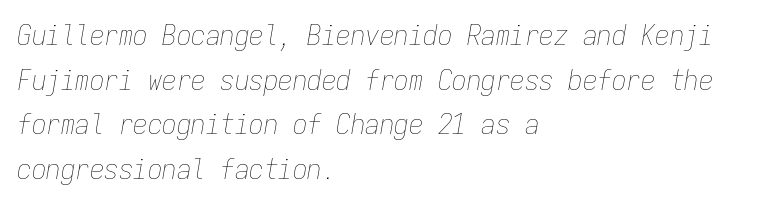
{"italic": "yes", "lean": "right", "slant_degrees": 9, "bold": "no", "weight": "thin", "width": "condensed", "stroke_contrast": "low", "x_height": "medium", "monospaced": "yes", "underline": "no", "align": "left", "line_spacing": "normal", "line_spacing_ratio": 1.54, "letter_spacing": "normal", "letter_spacing_em": 0.0, "glyph_px": 29}
